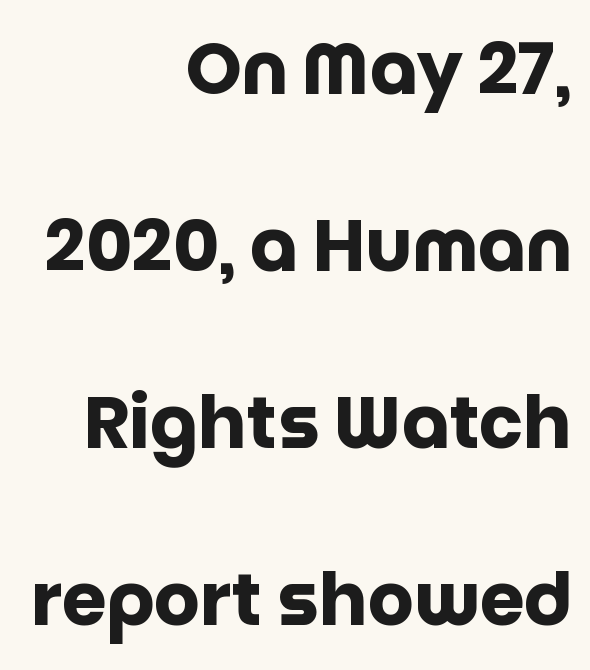
{"serif": "no", "italic": "no", "bold": "yes", "weight": "heavy", "width": "normal", "stroke_contrast": "low", "x_height": "large", "monospaced": "no", "underline": "no", "align": "right", "line_spacing": "loose", "line_spacing_ratio": 2.46, "letter_spacing": "normal", "letter_spacing_em": 0.0, "glyph_px": 72}
